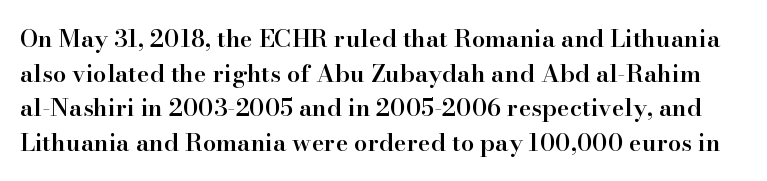
{"italic": "no", "bold": "semi", "underline": "no", "line_spacing": "normal", "line_spacing_ratio": 1.44, "letter_spacing": "normal", "letter_spacing_em": 0.0, "glyph_px": 24}
